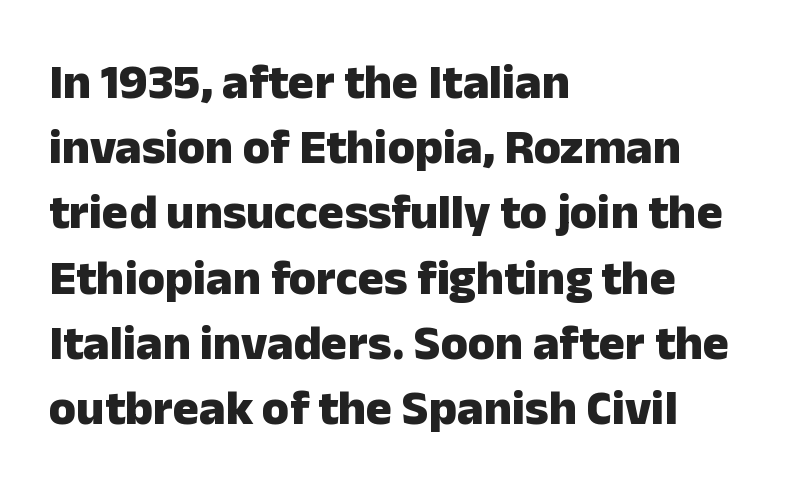
Q: Is the text bold? A: Yes.
Q: Is the text italic (slanted)? A: No, it is upright.
Q: Is the typeface a serif or a sans-serif typeface? A: Sans-serif.
Q: Is the text underlined? A: No.
Q: How is the paragraph aligned? A: Left-aligned.
Q: Is the spacing between letters normal or unusually wide? A: Normal.
Q: Is the spacing between lines tight, normal or loose? A: Normal.
Q: Width (condensed, normal, or wide)? A: Normal.
Q: Stroke contrast? A: Low.
Q: x-height? A: Medium.
Q: Monospaced? A: No.
